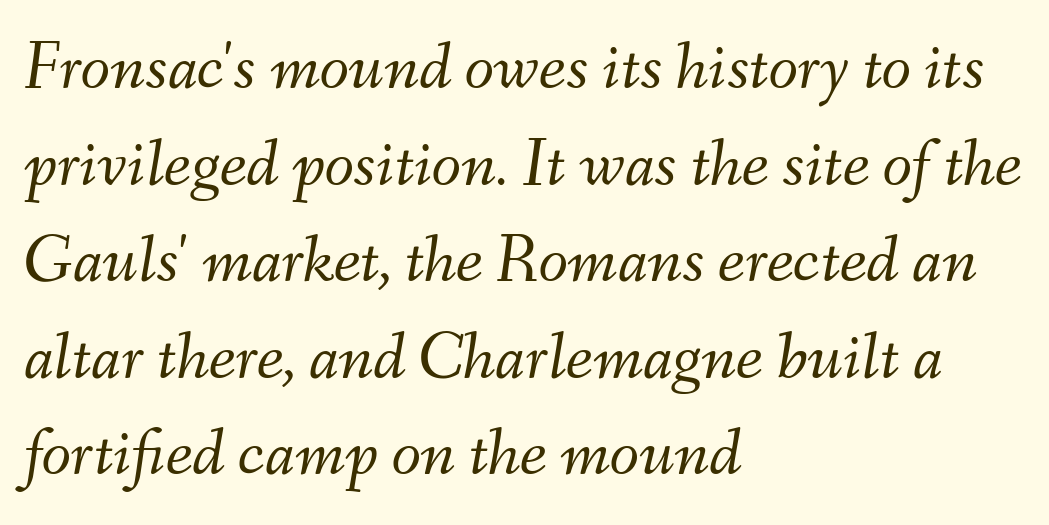
Q: Is the text bold? A: No.
Q: Is the text italic (slanted)? A: Yes, it leans right by about 9 degrees.
Q: Is the text underlined? A: No.
Q: How is the paragraph aligned? A: Left-aligned.
Q: Is the spacing between letters normal or unusually wide? A: Normal.
Q: Is the spacing between lines tight, normal or loose? A: Normal.
Q: Width (condensed, normal, or wide)? A: Normal.
Q: Stroke contrast? A: Medium.
Q: x-height? A: Small.
Q: Monospaced? A: No.
